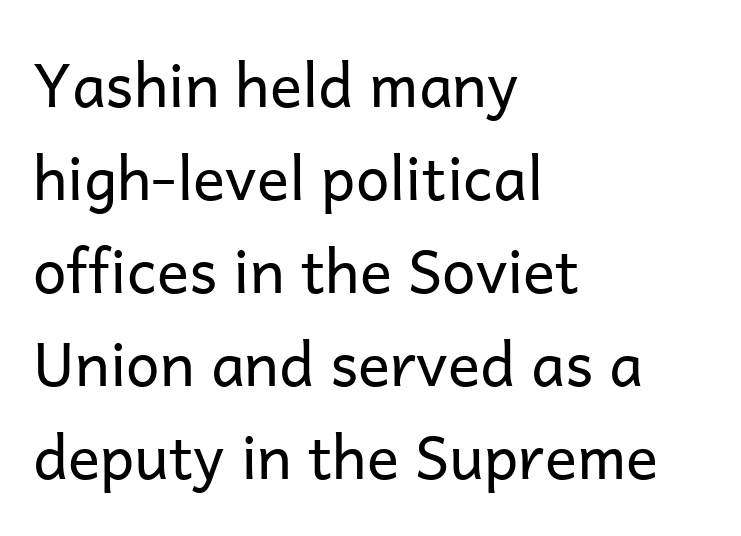
{"serif": "no", "italic": "no", "bold": "no", "weight": "regular", "width": "normal", "stroke_contrast": "low", "x_height": "medium", "monospaced": "no", "underline": "no", "align": "left", "line_spacing": "normal", "line_spacing_ratio": 1.55, "letter_spacing": "normal", "letter_spacing_em": 0.0, "glyph_px": 60}
